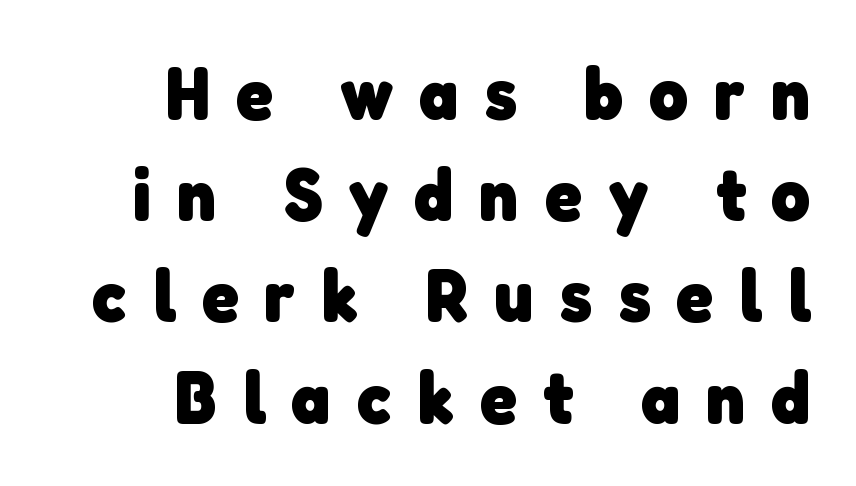
The image shows 75 px heavy sans-serif type; set right-aligned, normal line spacing (1.35x), unusually wide letter spacing (+0.34 em), not underlined; low stroke contrast and a medium x-height.
